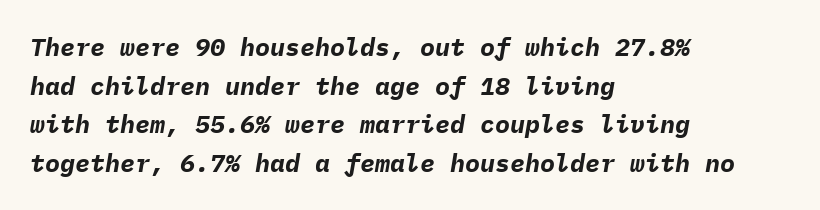
{"italic": "yes", "lean": "right", "slant_degrees": 9, "bold": "yes", "underline": "no", "align": "left", "line_spacing": "normal", "line_spacing_ratio": 1.55, "letter_spacing": "normal", "letter_spacing_em": 0.0, "glyph_px": 25}
